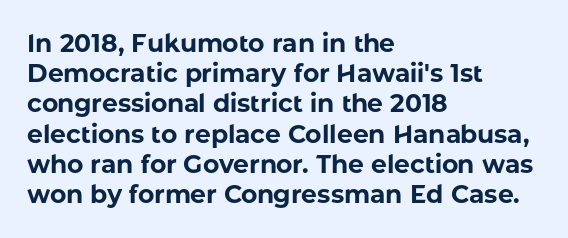
The passage shown is emphatically bold. The space directly below the letters is spotless. Tracking here is standard; glyphs follow each other at the usual distance. Where is the straight margin? On the left.
